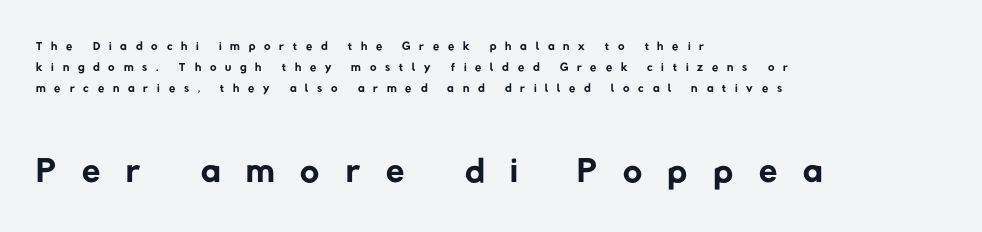
Q: Is the text bold? A: No.
Q: Is the typeface a serif or a sans-serif typeface? A: Sans-serif.
Q: Is the text underlined? A: No.
Q: How is the paragraph aligned? A: Left-aligned.
Q: Is the spacing between letters normal or unusually wide? A: Unusually wide.
Q: Which block of text is set in a larger size, the first (top) or the second (bottom)? A: The second (bottom) one.
Q: Width (condensed, normal, or wide)? A: Normal.
Q: Stroke contrast? A: Low.
Q: x-height? A: Medium.
Q: Monospaced? A: No.
